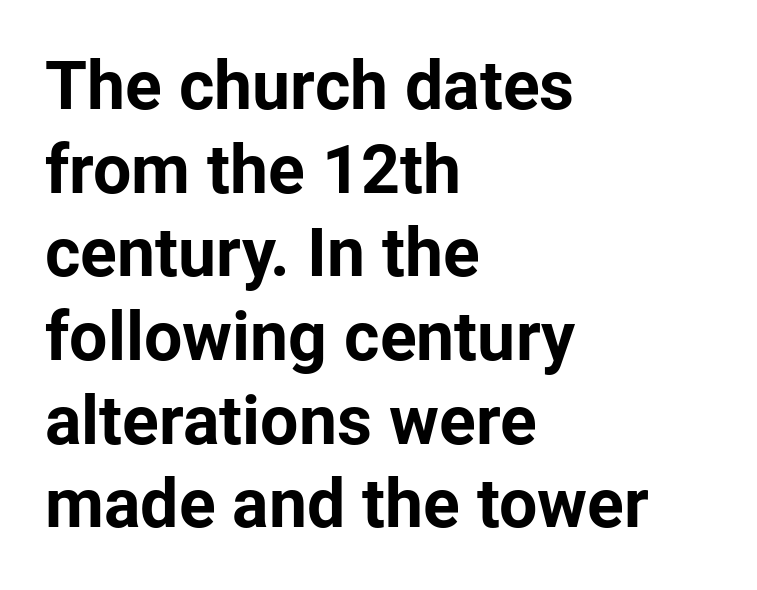
Emphasis by weight is at full strength: bold. Posture: straight, roman, zero tilt. I'd call this a sans setting — the letters go barefoot. Think of a printed novel: that variable character pitch is what you see here.
